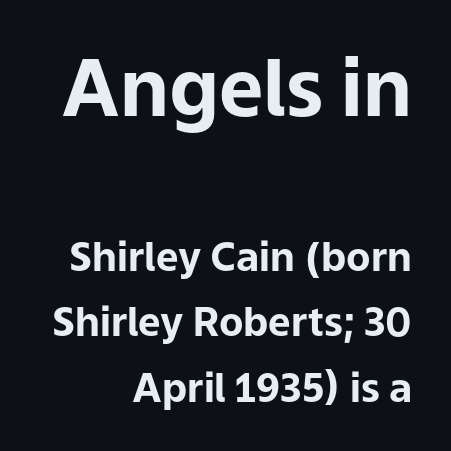
The image shows 79 px bold sans-serif type, upright; set right-aligned, normal line spacing (1.64x), normal letter spacing, not underlined; the first (top) block is 1.98x larger; low stroke contrast and a medium x-height.
